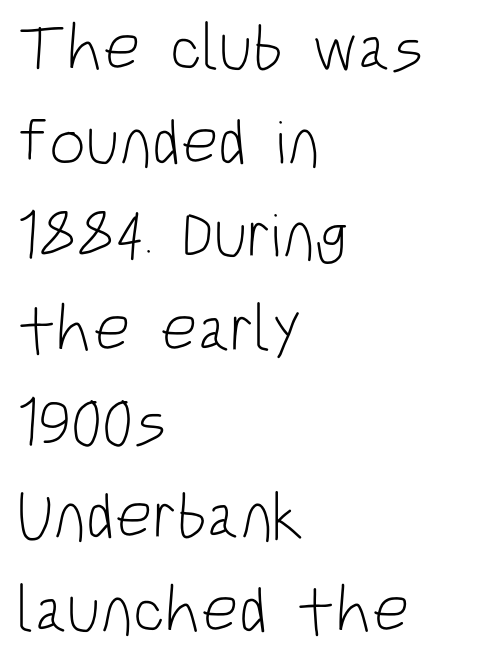
You can tell from the bare stems that sans-serif type was used. Bold? No — there's no thickening of the strokes. Reading down the block, your eye returns to a fixed left position each line. Notice how descenders clear the ascenders below comfortably — that's standard leading. You can tell it's not italic because the verticals are truly vertical. These lines are rendered in a variable-pitch font.
